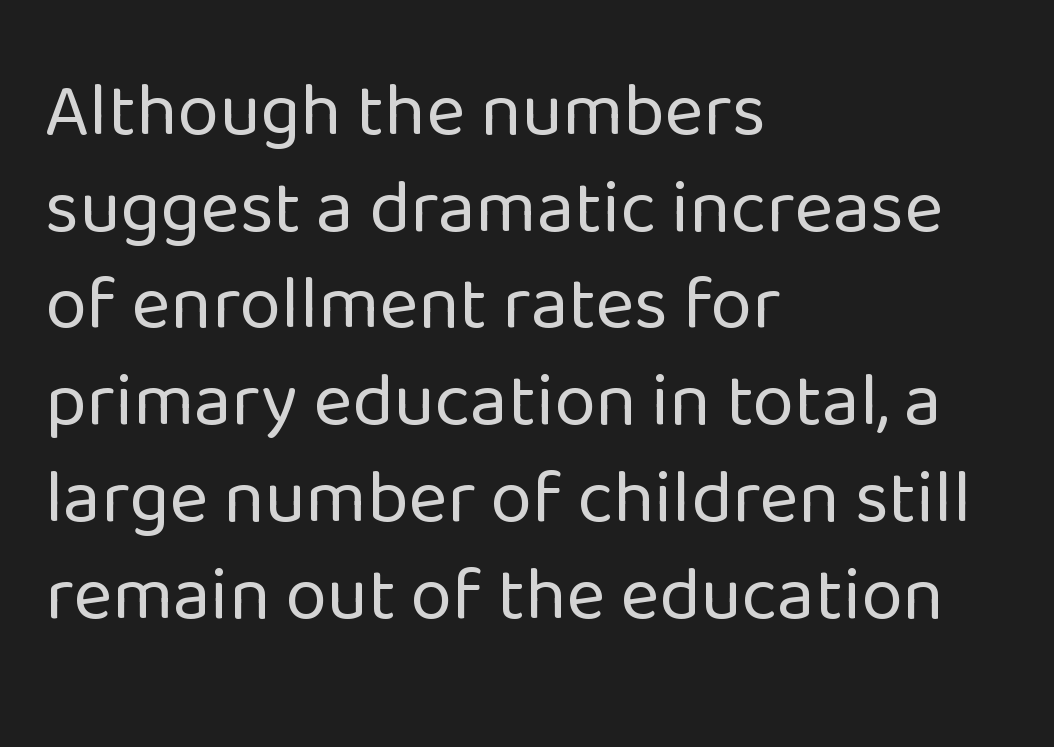
{"serif": "no", "italic": "no", "bold": "no", "weight": "regular", "width": "normal", "stroke_contrast": "low", "x_height": "medium", "monospaced": "no", "underline": "no", "align": "left", "line_spacing": "normal", "line_spacing_ratio": 1.29, "letter_spacing": "normal", "letter_spacing_em": 0.0, "glyph_px": 75}
